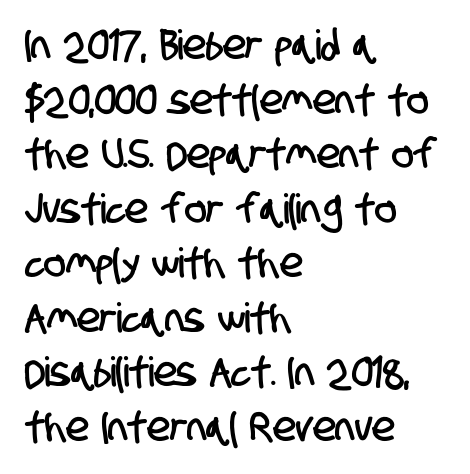
The image shows 41 px condensed sans-serif type; set left-aligned, normal line spacing (1.33x), normal letter spacing, not underlined; low stroke contrast and a large x-height.
